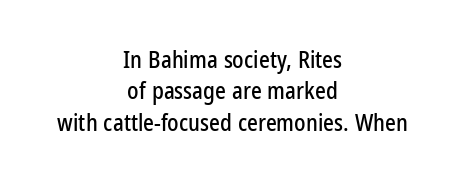
In terms of posture, this sample is upright. A centered setting, common on invitations and titles, is used for this passage. The space between consecutive lines is moderate. There is no visible air inserted between adjacent glyphs. The string is rendered with underlining switched off.
